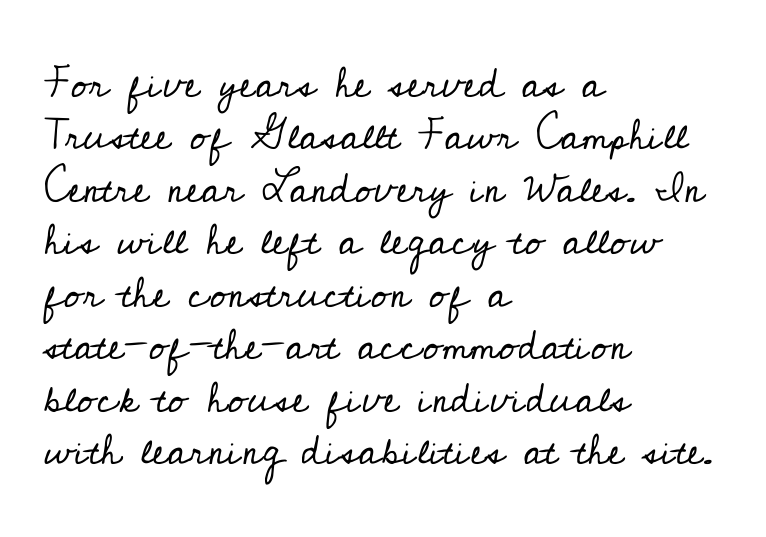
The image shows 42 px regular-weight serif type; set left-aligned, normal line spacing (1.25x), normal letter spacing, not underlined; low stroke contrast and a small x-height.
